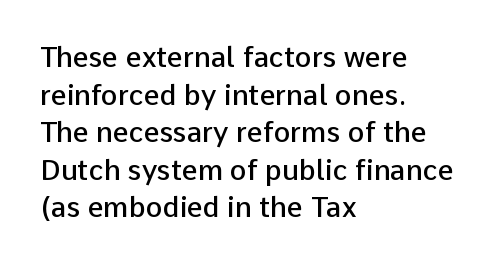
Q: Is the text bold? A: Semi-bold.
Q: Is the text italic (slanted)? A: No, it is upright.
Q: Is the typeface a serif or a sans-serif typeface? A: Sans-serif.
Q: Is the text underlined? A: No.
Q: How is the paragraph aligned? A: Left-aligned.
Q: Is the spacing between letters normal or unusually wide? A: Normal.
Q: Is the spacing between lines tight, normal or loose? A: Normal.
Q: Width (condensed, normal, or wide)? A: Normal.
Q: Stroke contrast? A: Low.
Q: x-height? A: Medium.
Q: Monospaced? A: No.
